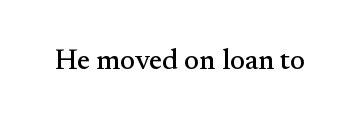
{"serif": "yes", "italic": "no", "width": "normal", "stroke_contrast": "medium", "x_height": "small", "monospaced": "no", "underline": "no", "letter_spacing": "normal", "letter_spacing_em": 0.0, "glyph_px": 28}
